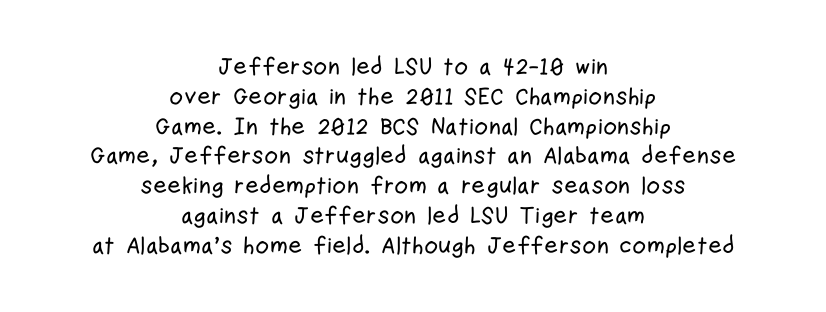
Tall strokes in this sample are plumb rather than angled. The lines are quadded center. Compared with typical body copy, the letter spacing here is the same. The area under the type is left untouched.
